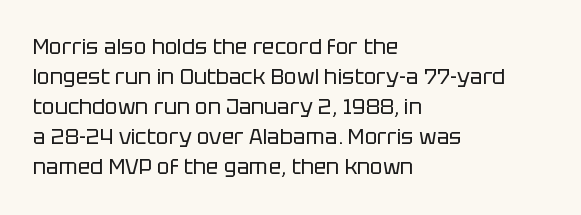
Q: Is the text bold? A: No.
Q: Is the text italic (slanted)? A: No, it is upright.
Q: Is the text underlined? A: No.
Q: How is the paragraph aligned? A: Left-aligned.
Q: Is the spacing between letters normal or unusually wide? A: Normal.
Q: Is the spacing between lines tight, normal or loose? A: Normal.
